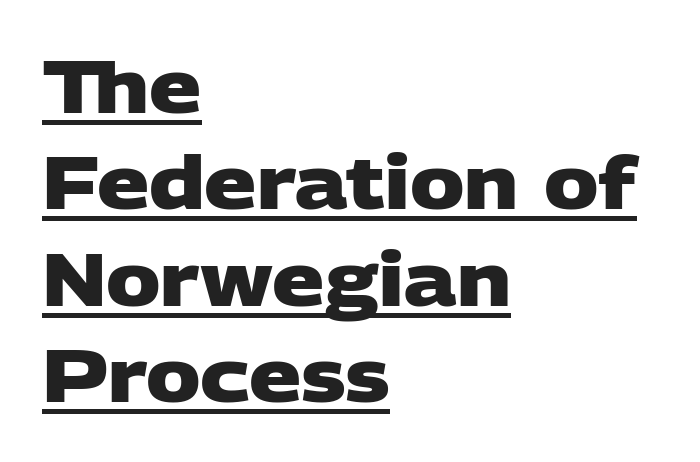
Examine the stroke ends and you'll find no serifs. Think of a printed novel: that variable character pitch is what you see here. Short and long lines alike share a common starting point at left. In designer terms, the underline attribute is active on this setting. Look at the stroke-to-counter ratio: heavy, a bold. The lines sit at an ordinary, default distance from one another.
